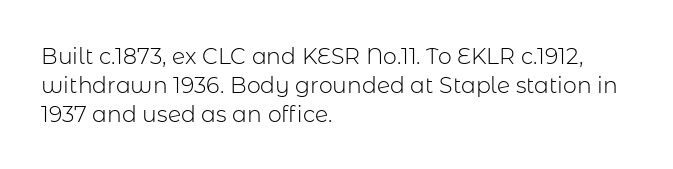
Q: Is the text bold? A: No.
Q: Is the text italic (slanted)? A: No, it is upright.
Q: Is the text underlined? A: No.
Q: How is the paragraph aligned? A: Left-aligned.
Q: Is the spacing between letters normal or unusually wide? A: Normal.
Q: Is the spacing between lines tight, normal or loose? A: Normal.
